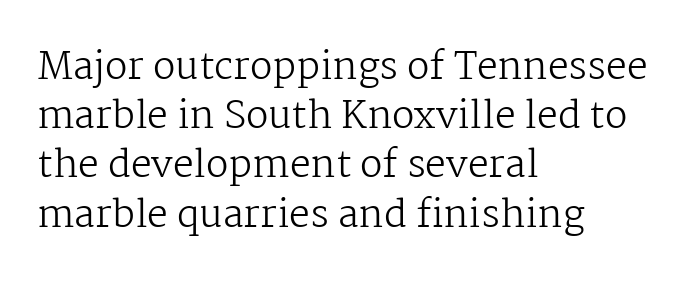
Q: Is the text bold? A: No.
Q: Is the text italic (slanted)? A: No, it is upright.
Q: Is the typeface a serif or a sans-serif typeface? A: Serif.
Q: Is the text underlined? A: No.
Q: How is the paragraph aligned? A: Left-aligned.
Q: Is the spacing between letters normal or unusually wide? A: Normal.
Q: Is the spacing between lines tight, normal or loose? A: Normal.
Q: Width (condensed, normal, or wide)? A: Normal.
Q: Stroke contrast? A: Medium.
Q: x-height? A: Medium.
Q: Monospaced? A: No.
